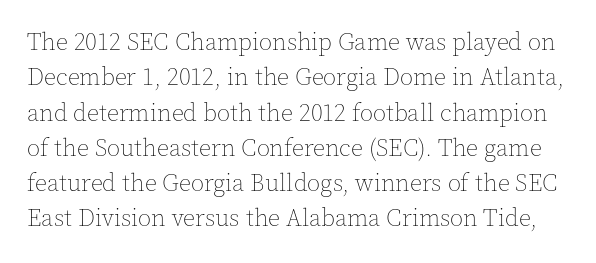
{"italic": "no", "bold": "no", "underline": "no", "line_spacing": "normal", "line_spacing_ratio": 1.47, "letter_spacing": "normal", "letter_spacing_em": 0.0, "glyph_px": 24}
